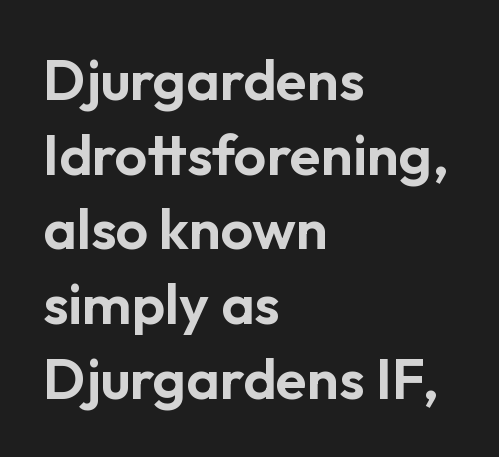
{"serif": "no", "italic": "no", "width": "normal", "stroke_contrast": "low", "x_height": "medium", "monospaced": "no", "underline": "no", "align": "left", "line_spacing": "normal", "line_spacing_ratio": 1.31, "letter_spacing": "normal", "letter_spacing_em": 0.0, "glyph_px": 57}
